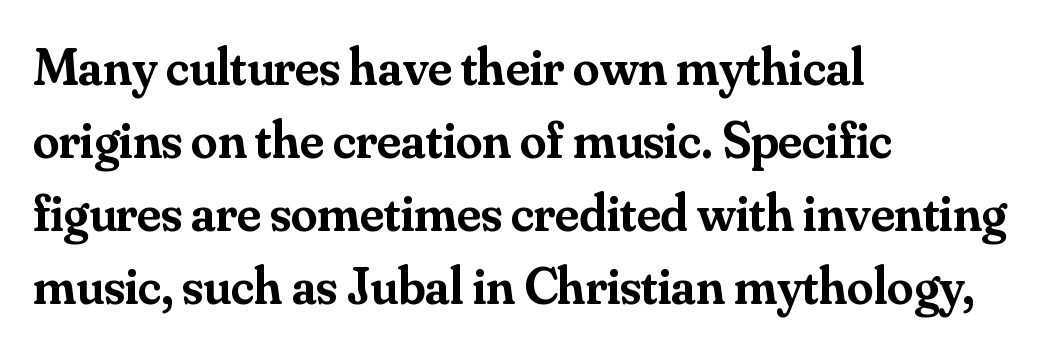
Q: Is the text bold? A: Semi-bold.
Q: Is the text italic (slanted)? A: No, it is upright.
Q: Is the typeface a serif or a sans-serif typeface? A: Serif.
Q: Is the text underlined? A: No.
Q: How is the paragraph aligned? A: Left-aligned.
Q: Is the spacing between letters normal or unusually wide? A: Normal.
Q: Is the spacing between lines tight, normal or loose? A: Normal.
Q: Width (condensed, normal, or wide)? A: Normal.
Q: Stroke contrast? A: Medium.
Q: x-height? A: Small.
Q: Monospaced? A: No.
